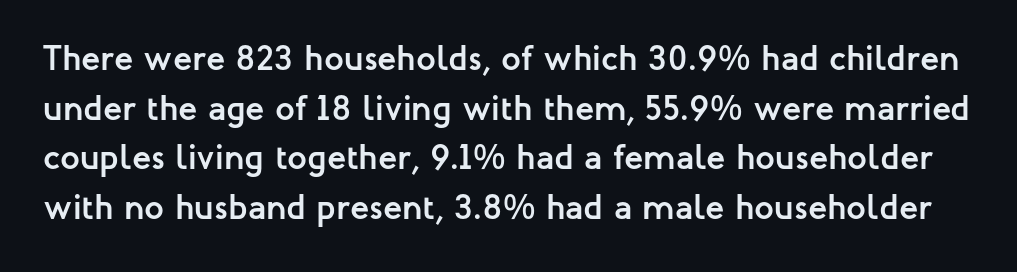
Q: Is the text bold? A: Yes.
Q: Is the text italic (slanted)? A: No, it is upright.
Q: Is the typeface a serif or a sans-serif typeface? A: Sans-serif.
Q: Is the text underlined? A: No.
Q: Is the spacing between letters normal or unusually wide? A: Normal.
Q: Is the spacing between lines tight, normal or loose? A: Normal.
Q: Width (condensed, normal, or wide)? A: Normal.
Q: Stroke contrast? A: Low.
Q: x-height? A: Medium.
Q: Monospaced? A: No.
